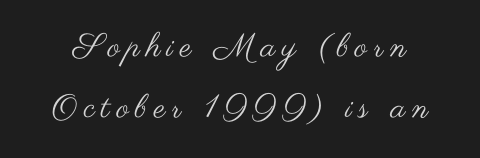
The image shows 33 px regular-weight, wide sans-serif type; set line spacing 1.86x, unusually wide letter spacing (+0.2 em), not underlined; medium stroke contrast and a small x-height.
